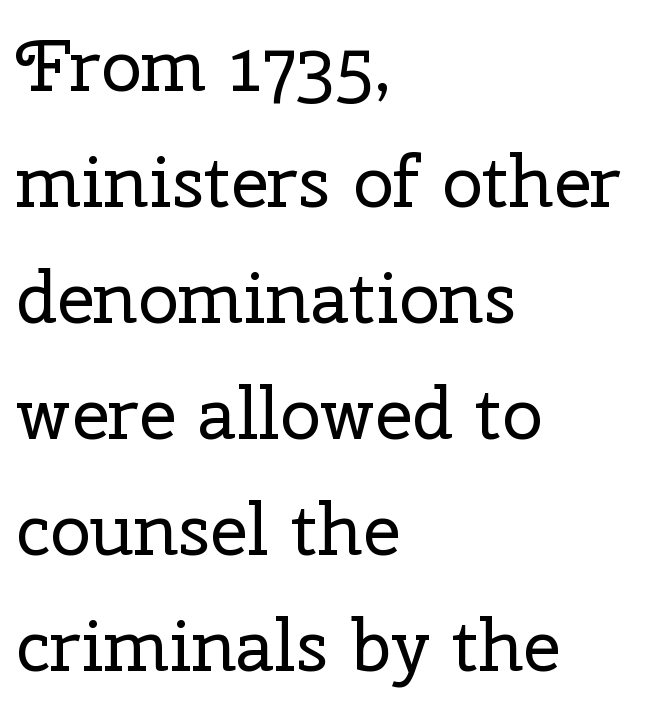
Short note: letters normally spaced. Stroke terminals: seriffed. Is the stroke heavy? The answer is a plain regular-or-lighter. Is this a fixed-width face? No — the glyphs have proportional, varying widths. These lines are set flush left with a ragged right edge.
